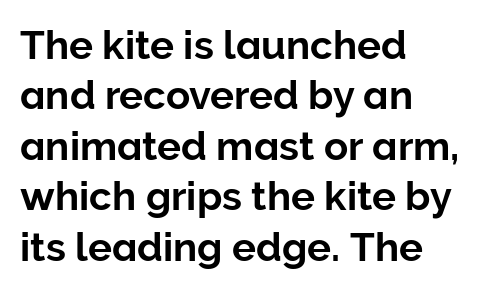
The letters stand upright; this is a roman face. Check under the words: just untouched page. Compared with a centered layout, this one pins lines to the left instead. Baseline-to-baseline distance is the conventional proportion of letter height. Serif or sans? Sans — the stroke terminals are bare.
